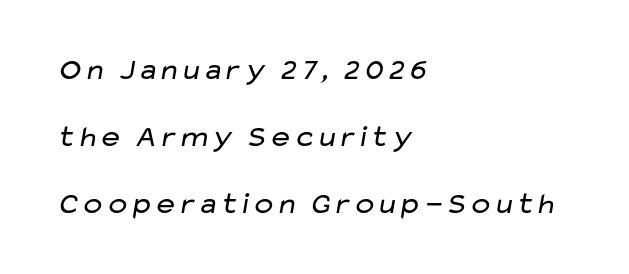
A sans-serif font was chosen for this passage. Spacing verdict: proportional, widths tailored to each character. The vertical gap from one line to the next is large. These glyphs show unthickened strokes, regular width or finer.
